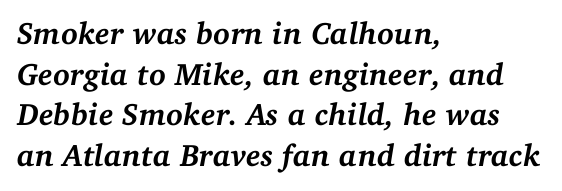
The image shows 31 px semibold serif type, italic (leaning right); set left-aligned, normal line spacing (1.31x), normal letter spacing, not underlined; medium stroke contrast and a medium x-height.
